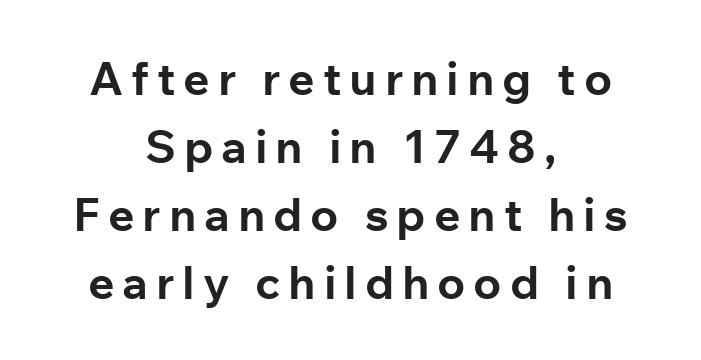
The image shows 46 px bold sans-serif type, upright; set centered, normal line spacing (1.48x), not underlined; low stroke contrast and a medium x-height.
